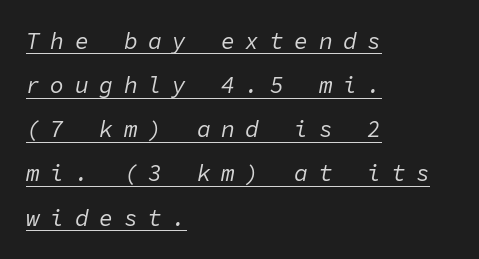
The image shows 23 px text type, italic (leaning right); set left-aligned, loose line spacing (1.92x), unusually wide letter spacing (+0.46 em), underlined.
